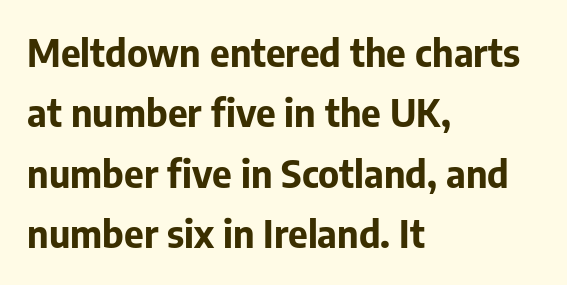
{"serif": "no", "italic": "no", "bold": "yes", "weight": "bold", "width": "normal", "stroke_contrast": "low", "x_height": "medium", "monospaced": "no", "underline": "no", "align": "left", "line_spacing": "normal", "line_spacing_ratio": 1.59, "letter_spacing": "normal", "letter_spacing_em": 0.0, "glyph_px": 38}
